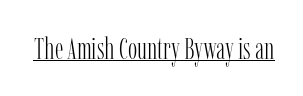
Q: Is the text bold? A: No.
Q: Is the text italic (slanted)? A: No, it is upright.
Q: Is the typeface a serif or a sans-serif typeface? A: Serif.
Q: Is the text underlined? A: Yes.
Q: Is the spacing between letters normal or unusually wide? A: Normal.
Q: Width (condensed, normal, or wide)? A: Condensed.
Q: Stroke contrast? A: Low.
Q: x-height? A: Medium.
Q: Monospaced? A: No.
